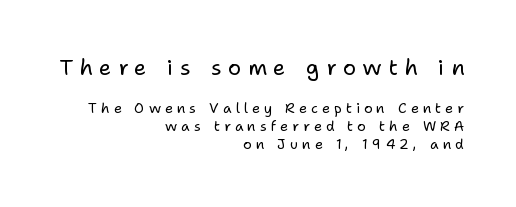
Q: Is the text bold? A: No.
Q: Is the text italic (slanted)? A: No, it is upright.
Q: Is the text underlined? A: No.
Q: How is the paragraph aligned? A: Right-aligned.
Q: Is the spacing between letters normal or unusually wide? A: Unusually wide.
Q: Is the spacing between lines tight, normal or loose? A: Normal.
Q: Which block of text is set in a larger size, the first (top) or the second (bottom)? A: The first (top) one.
